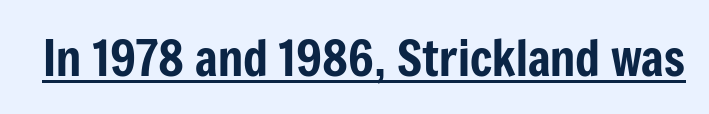
{"serif": "no", "italic": "no", "width": "condensed", "stroke_contrast": "low", "x_height": "medium", "monospaced": "no", "underline": "yes", "letter_spacing": "normal", "letter_spacing_em": 0.0, "glyph_px": 49}
